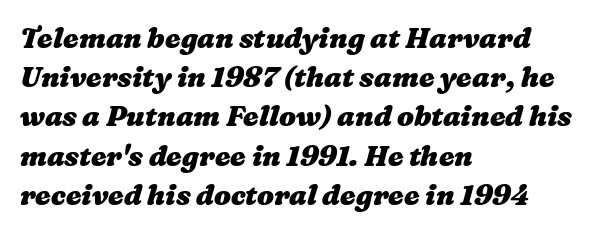
What weight is shown? A full bold with thick strokes. Descenders are the only things crossing below the line. The letters advance in unequal steps, a hallmark of proportional type. Every row of glyphs begins at an identical x-position on the left.
